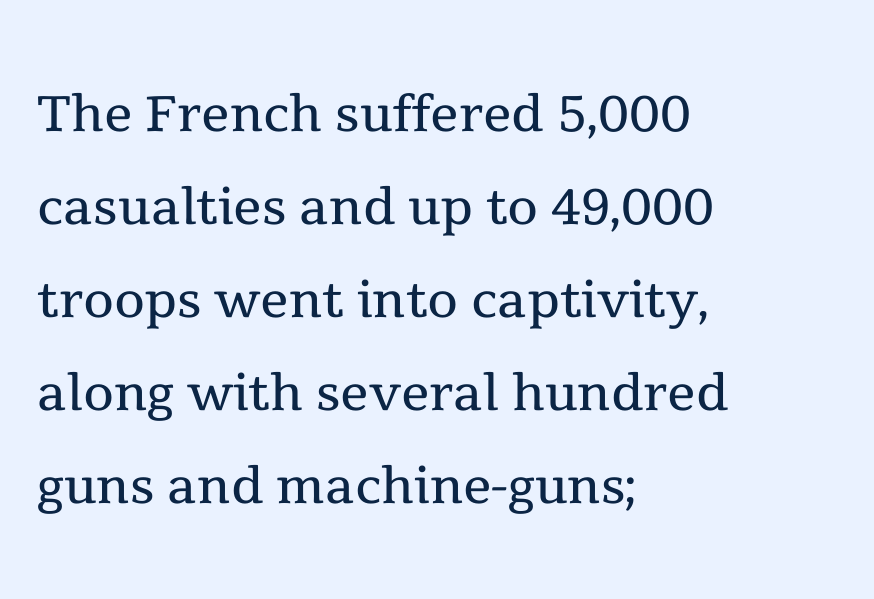
{"serif": "yes", "italic": "no", "bold": "no", "weight": "regular", "width": "normal", "x_height": "medium", "monospaced": "no", "underline": "no", "align": "left", "line_spacing": "normal", "line_spacing_ratio": 1.31, "letter_spacing": "normal", "letter_spacing_em": 0.0, "glyph_px": 71}
